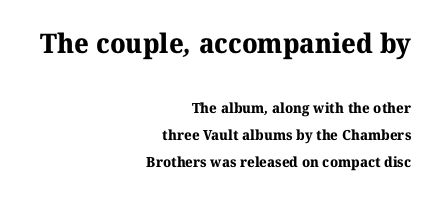
Q: Is the text bold? A: Yes.
Q: Is the text underlined? A: No.
Q: How is the paragraph aligned? A: Right-aligned.
Q: Is the spacing between letters normal or unusually wide? A: Normal.
Q: Is the spacing between lines tight, normal or loose? A: Loose.
Q: Which block of text is set in a larger size, the first (top) or the second (bottom)? A: The first (top) one.
